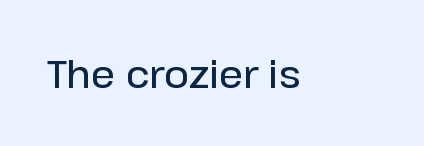
Q: Is the text bold? A: Semi-bold.
Q: Is the text italic (slanted)? A: No, it is upright.
Q: Is the typeface a serif or a sans-serif typeface? A: Sans-serif.
Q: Is the text underlined? A: No.
Q: Is the spacing between letters normal or unusually wide? A: Normal.
Q: Width (condensed, normal, or wide)? A: Normal.
Q: Stroke contrast? A: Low.
Q: x-height? A: Medium.
Q: Monospaced? A: No.
